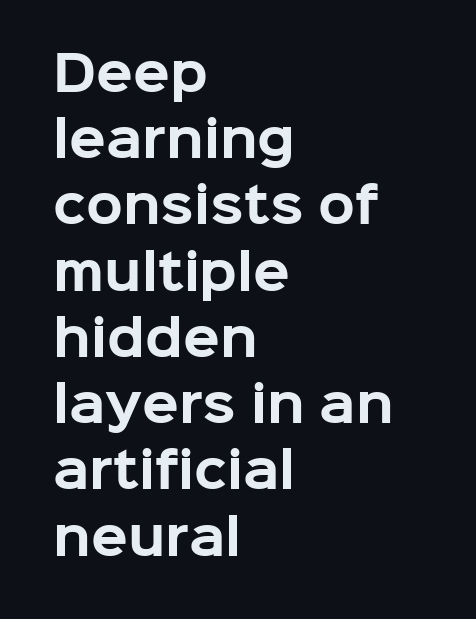
{"serif": "no", "italic": "no", "bold": "yes", "weight": "bold", "width": "normal", "stroke_contrast": "low", "x_height": "medium", "monospaced": "no", "underline": "no", "align": "left", "line_spacing": "normal", "line_spacing_ratio": 1.38, "letter_spacing": "normal", "letter_spacing_em": 0.0, "glyph_px": 48}
